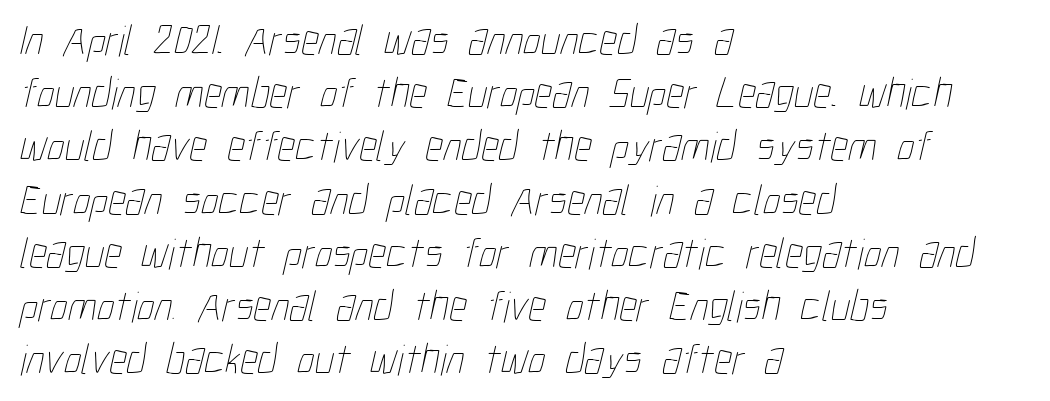
The image shows 44 px thin, condensed type; set left-aligned, line spacing 1.21x, normal letter spacing, not underlined; low stroke contrast and a medium x-height.
